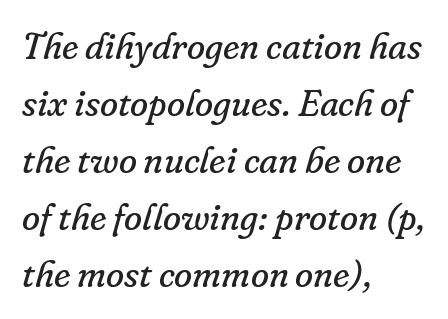
The image shows 37 px regular-weight serif type, italic (leaning right); set left-aligned, normal line spacing (1.54x), normal letter spacing, not underlined; low stroke contrast and a small x-height.
